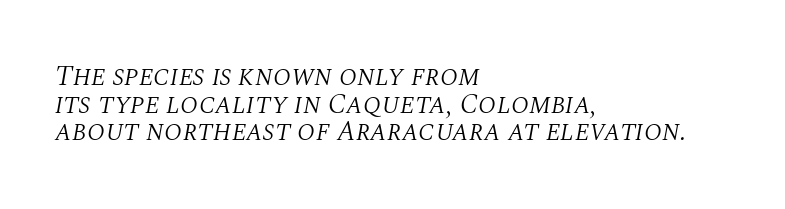
{"serif": "yes", "italic": "yes", "lean": "right", "slant_degrees": 10, "bold": "no", "weight": "light", "width": "normal", "stroke_contrast": "medium", "x_height": "large", "monospaced": "no", "underline": "no", "align": "left", "line_spacing": "tight", "line_spacing_ratio": 0.99, "letter_spacing": "normal", "letter_spacing_em": 0.0, "glyph_px": 28}
